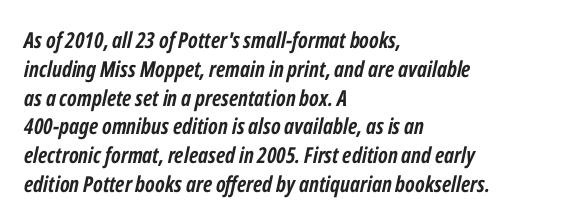
Q: Is the text bold? A: Yes.
Q: Is the text italic (slanted)? A: Yes, it leans right by about 12 degrees.
Q: Is the text underlined? A: No.
Q: How is the paragraph aligned? A: Left-aligned.
Q: Is the spacing between letters normal or unusually wide? A: Normal.
Q: Is the spacing between lines tight, normal or loose? A: Normal.
